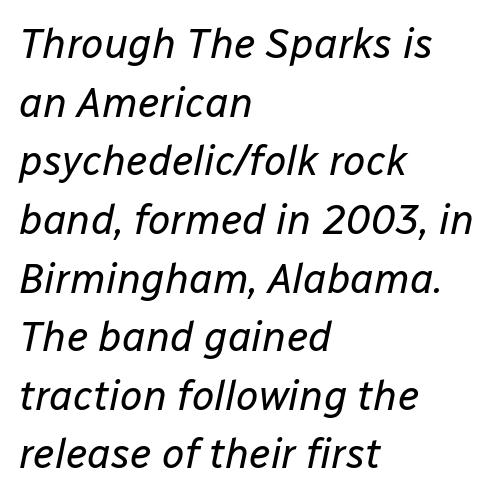
The image shows 41 px regular-weight type, italic (leaning right); set left-aligned, normal line spacing (1.43x), normal letter spacing, not underlined; low stroke contrast and a medium x-height.
